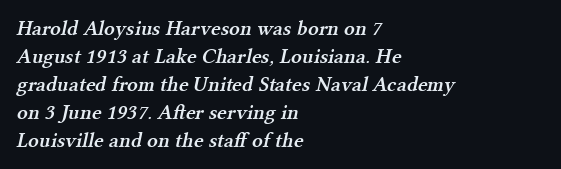
The rows are spaced the way most documents space them. The passage shown is semibold, sitting just below true bold. These lines keep a tight, regular rhythm from letter to letter. The zone under the glyphs is completely vacant. Left-aligned paragraph, ragged on the right.
